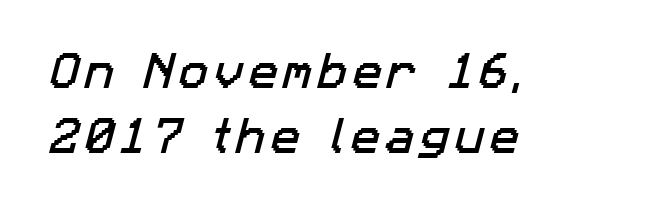
The block of text has a typical density, with ordinary space between rows. What kind of face is this? One without serifs — a sans. Teacher's note: observe the even left margin — that is flush-left alignment. Just letters on the line, the space beneath them empty. Note the varied advance widths — an 'i' is clearly narrower than an 'm'.
